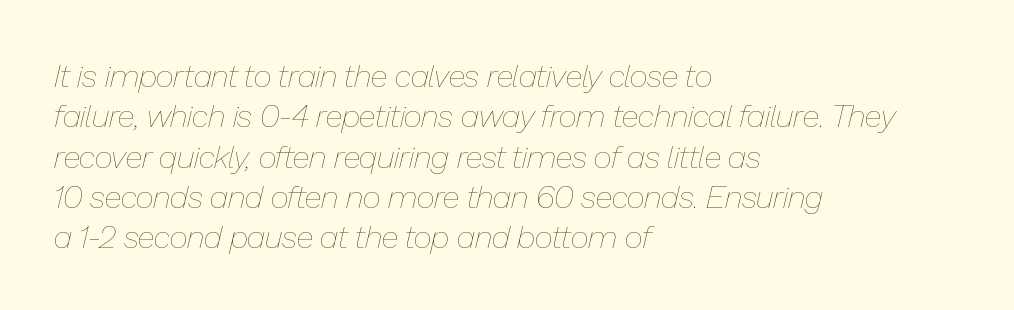
Q: Is the text bold? A: No.
Q: Is the text italic (slanted)? A: Yes, it leans right by about 13 degrees.
Q: Is the text underlined? A: No.
Q: How is the paragraph aligned? A: Left-aligned.
Q: Is the spacing between letters normal or unusually wide? A: Normal.
Q: Is the spacing between lines tight, normal or loose? A: Normal.
Q: Width (condensed, normal, or wide)? A: Normal.
Q: Stroke contrast? A: Low.
Q: x-height? A: Medium.
Q: Monospaced? A: No.
